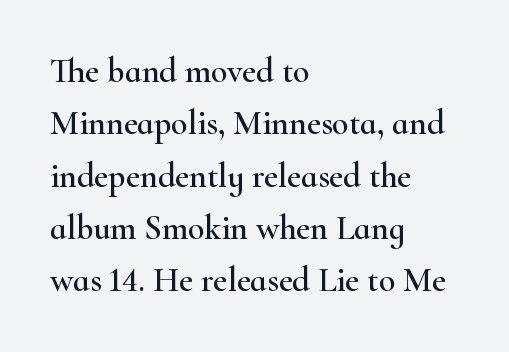
The rag falls on the right side of this text block. A typesetter would call this proportional, since set widths differ per character. The font's upright variant was chosen for this text. Has an underline been added? It has not. The letterforms sit shoulder to shoulder at normal distance. You can tell from the footed stems that serif type was used.
